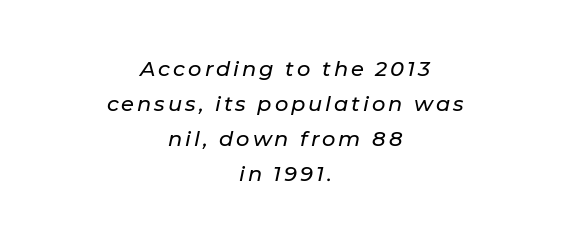
The image shows 21 px text type, italic (leaning right); set centered, normal line spacing (1.67x), not underlined.
